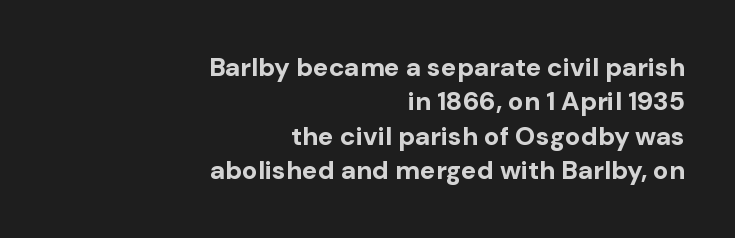
Has an underline been added? It has not. Ordinary non-slanted type is in use. Line endings align vertically; line beginnings do not. Observe the ordinary spacing: letters are neighbours, not strangers. Every letter is thick-stroked: bold, no question. The lines sit at an ordinary, default distance from one another.
